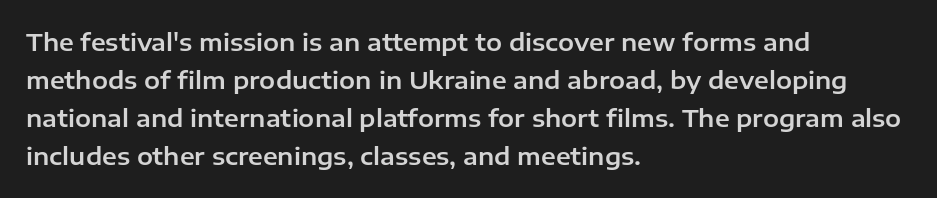
{"italic": "no", "underline": "no", "align": "left", "line_spacing": "normal", "line_spacing_ratio": 1.59, "letter_spacing": "normal", "letter_spacing_em": 0.0, "glyph_px": 24}
